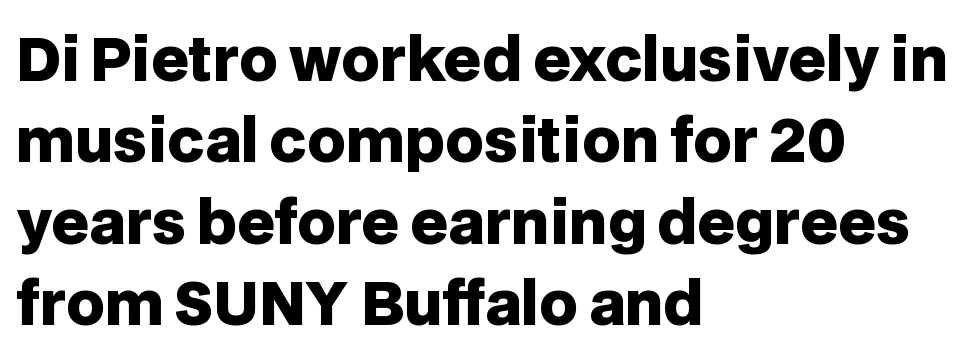
Q: Is the text bold? A: Yes.
Q: Is the text italic (slanted)? A: No, it is upright.
Q: Is the typeface a serif or a sans-serif typeface? A: Sans-serif.
Q: Is the text underlined? A: No.
Q: How is the paragraph aligned? A: Left-aligned.
Q: Is the spacing between letters normal or unusually wide? A: Normal.
Q: Is the spacing between lines tight, normal or loose? A: Normal.
Q: Width (condensed, normal, or wide)? A: Normal.
Q: Stroke contrast? A: Low.
Q: x-height? A: Large.
Q: Monospaced? A: No.
